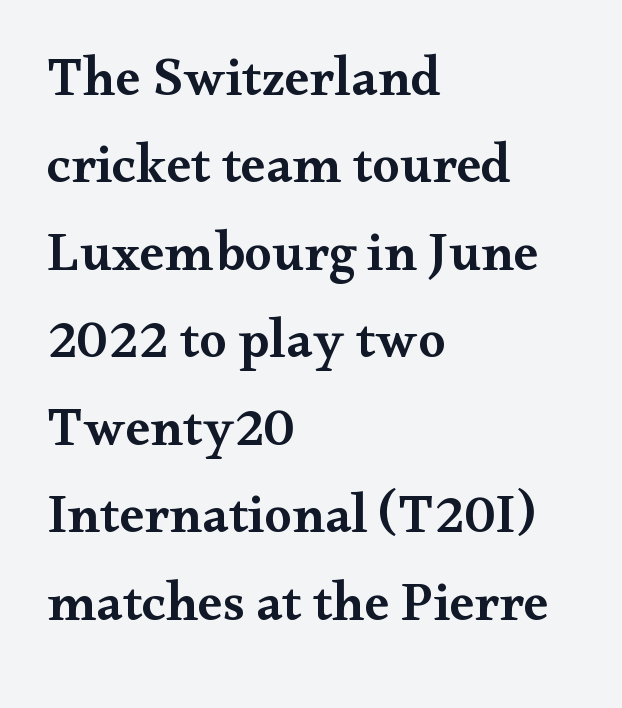
{"serif": "yes", "italic": "no", "bold": "semi", "weight": "semibold", "width": "wide", "stroke_contrast": "medium", "x_height": "small", "monospaced": "no", "underline": "no", "align": "left", "line_spacing": "normal", "line_spacing_ratio": 1.59, "letter_spacing": "normal", "letter_spacing_em": 0.0, "glyph_px": 55}
